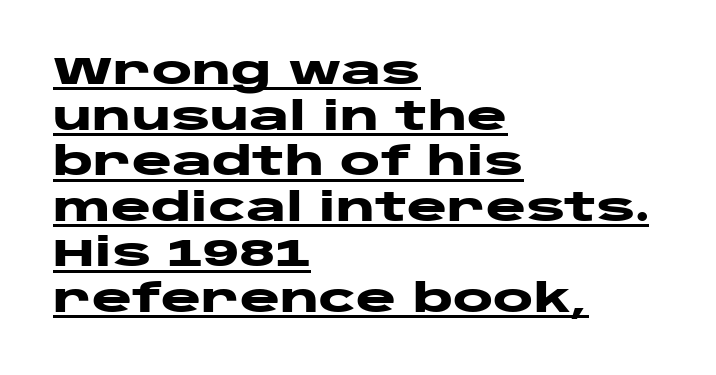
Standard letterfit; no display-style spreading of the glyphs. What weight is shown? A full bold with thick strokes. Regarding serifs, this sample does without them. No italicization has been applied; the sample stays upright. This sample has the flowing, uneven cadence of proportional lettering.
